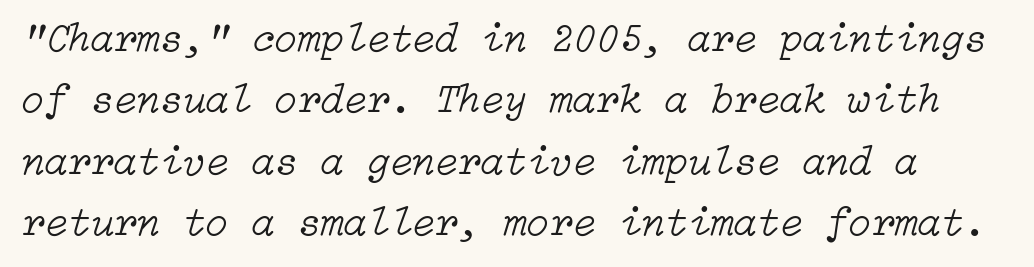
{"italic": "yes", "lean": "right", "slant_degrees": 15, "bold": "no", "weight": "light", "width": "normal", "stroke_contrast": "low", "x_height": "medium", "underline": "no", "line_spacing": "normal", "line_spacing_ratio": 1.46, "letter_spacing": "normal", "letter_spacing_em": 0.0, "glyph_px": 42}
